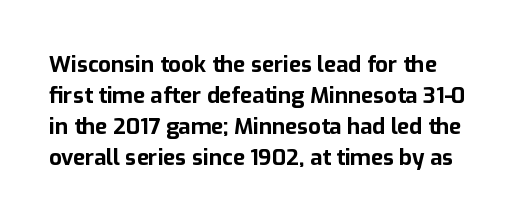
Q: Is the text bold? A: Yes.
Q: Is the text italic (slanted)? A: No, it is upright.
Q: Is the text underlined? A: No.
Q: Is the spacing between letters normal or unusually wide? A: Normal.
Q: Is the spacing between lines tight, normal or loose? A: Normal.
